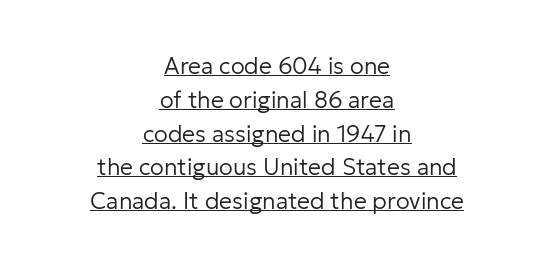
{"italic": "no", "bold": "no", "underline": "yes", "align": "center", "line_spacing": "normal", "line_spacing_ratio": 1.47, "letter_spacing": "normal", "letter_spacing_em": 0.0, "glyph_px": 23}
